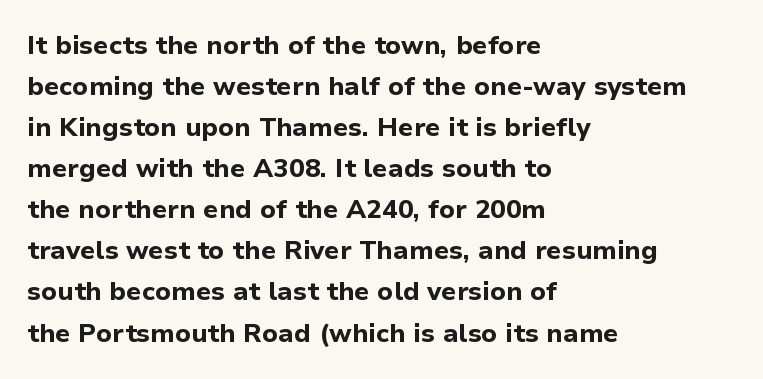
The image shows 26 px bold type, upright; set left-aligned, normal line spacing (1.58x), normal letter spacing, not underlined.
